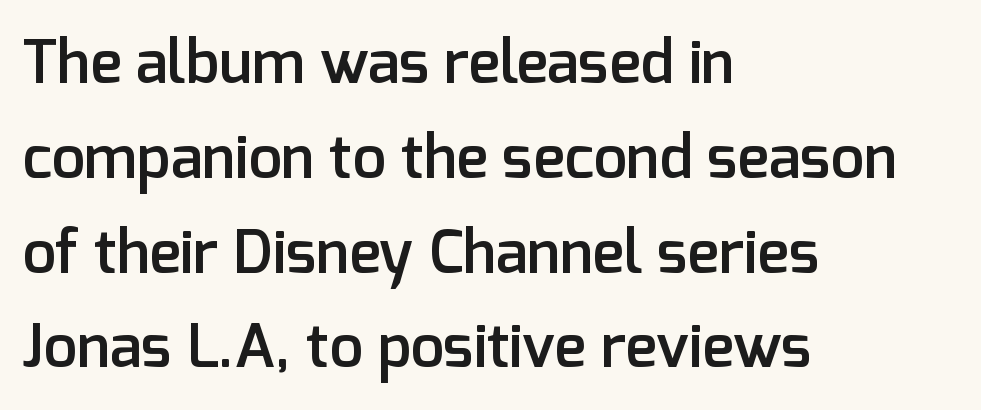
{"serif": "no", "italic": "no", "bold": "semi", "weight": "semibold", "width": "normal", "stroke_contrast": "low", "x_height": "medium", "monospaced": "no", "underline": "no", "align": "left", "line_spacing": "normal", "line_spacing_ratio": 1.58, "letter_spacing": "normal", "letter_spacing_em": 0.0, "glyph_px": 60}
